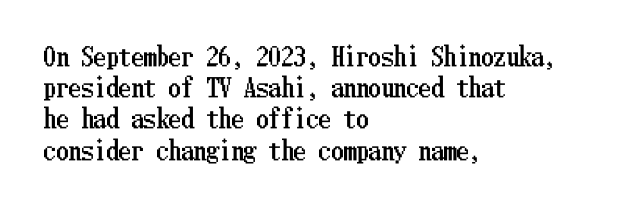
{"italic": "no", "underline": "no", "align": "left", "line_spacing": "normal", "line_spacing_ratio": 1.25, "letter_spacing": "normal", "letter_spacing_em": 0.0, "glyph_px": 25}
